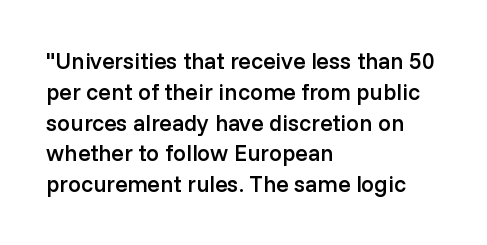
The image shows 23 px text type, upright; set left-aligned, normal line spacing (1.34x), normal letter spacing, not underlined.
